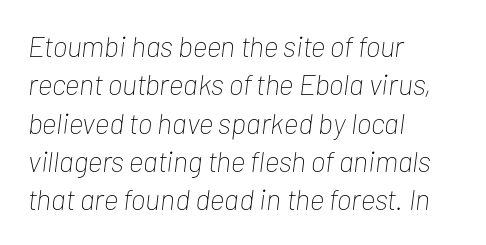
Spacing verdict: proportional, widths tailored to each character. Is there much room between lines? A standard amount, neither cramped nor airy. The lines are quadded left. Weight: not bold — regular or lighter. These lines keep a tight, regular rhythm from letter to letter. Observe the lean: these are italic letterforms.
